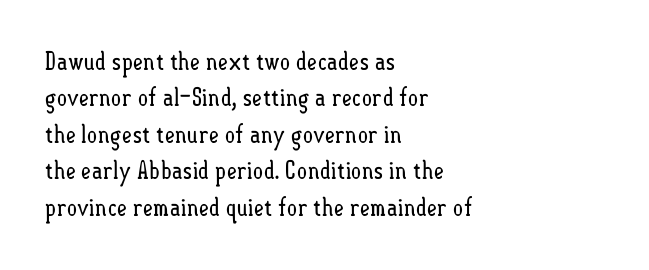
{"italic": "no", "bold": "no", "underline": "no", "align": "left", "line_spacing": "normal", "line_spacing_ratio": 1.46, "letter_spacing": "normal", "letter_spacing_em": 0.0, "glyph_px": 25}
